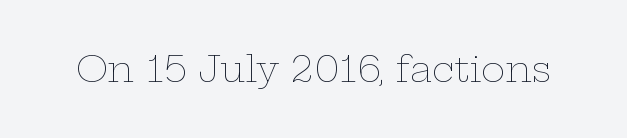
The image shows 36 px thin, wide type, upright; set normal letter spacing, not underlined; low stroke contrast and a medium x-height.
